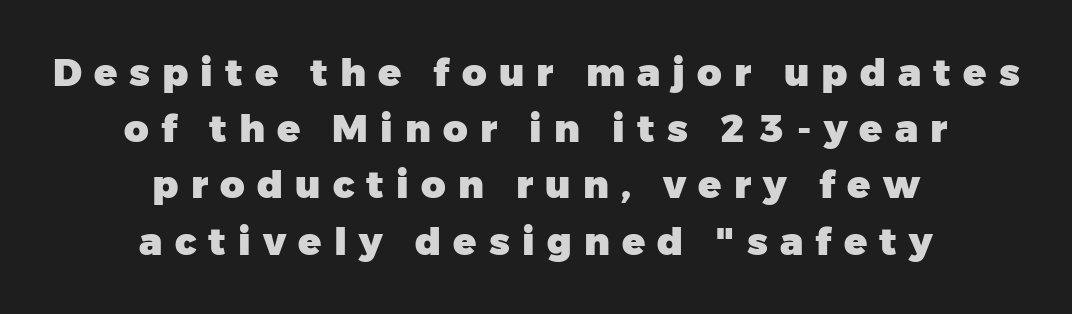
The leading is moderate, giving the passage an even texture. Heavy-handed strokes throughout: this text is bold. Spacing between characters has been opened up far beyond the box default. Has an underline been added? It has not. One-word summary of the alignment: center. To sum up the face: it is a sans, with no serifs.
